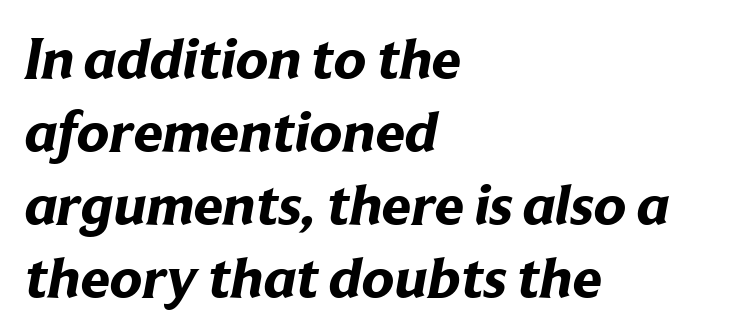
Q: Is the text bold? A: Yes.
Q: Is the typeface a serif or a sans-serif typeface? A: Sans-serif.
Q: Is the text underlined? A: No.
Q: How is the paragraph aligned? A: Left-aligned.
Q: Is the spacing between letters normal or unusually wide? A: Normal.
Q: Width (condensed, normal, or wide)? A: Normal.
Q: Stroke contrast? A: Low.
Q: x-height? A: Medium.
Q: Monospaced? A: No.
